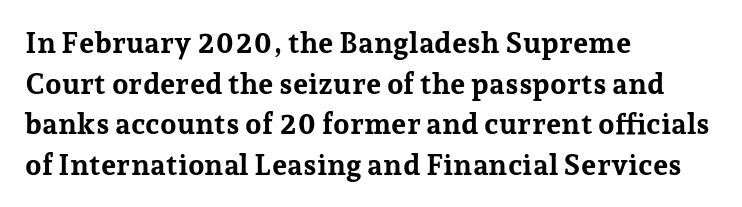
{"serif": "yes", "italic": "no", "bold": "yes", "weight": "bold", "width": "normal", "stroke_contrast": "low", "x_height": "medium", "monospaced": "no", "underline": "no", "align": "left", "line_spacing": "normal", "line_spacing_ratio": 1.4, "letter_spacing": "normal", "letter_spacing_em": 0.0, "glyph_px": 29}
